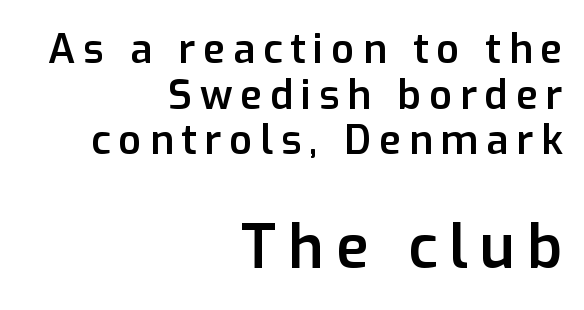
Q: Is the text bold? A: Semi-bold.
Q: Is the text italic (slanted)? A: No, it is upright.
Q: Is the typeface a serif or a sans-serif typeface? A: Sans-serif.
Q: Is the text underlined? A: No.
Q: How is the paragraph aligned? A: Right-aligned.
Q: Is the spacing between letters normal or unusually wide? A: Unusually wide.
Q: Is the spacing between lines tight, normal or loose? A: Tight.
Q: Which block of text is set in a larger size, the first (top) or the second (bottom)? A: The second (bottom) one.
Q: Width (condensed, normal, or wide)? A: Normal.
Q: Stroke contrast? A: Low.
Q: x-height? A: Medium.
Q: Monospaced? A: No.
